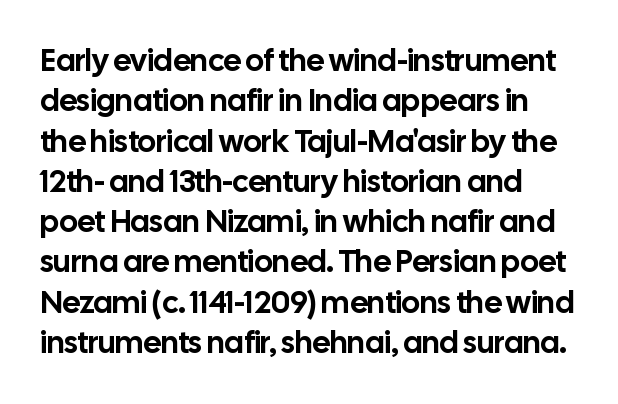
Tracking here is standard; glyphs follow each other at the usual distance. This is the regular roman posture of the typeface. The lines in this sample share a left origin and differ only in where they stop. Think of a printed novel: that variable character pitch is what you see here. The passage shown is typeset with a sans-serif family. In terms of leading, this rendering sits right in the middle.
